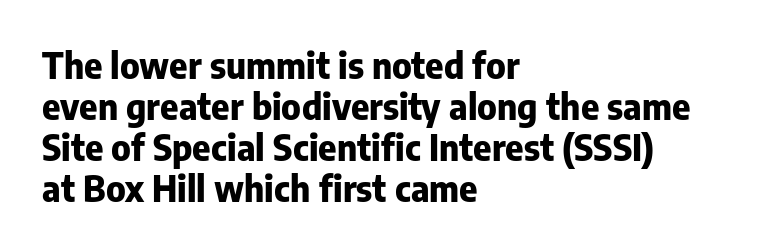
The image shows 35 px heavy sans-serif type, upright; set left-aligned, line spacing 1.17x, normal letter spacing, not underlined; low stroke contrast and a medium x-height.
